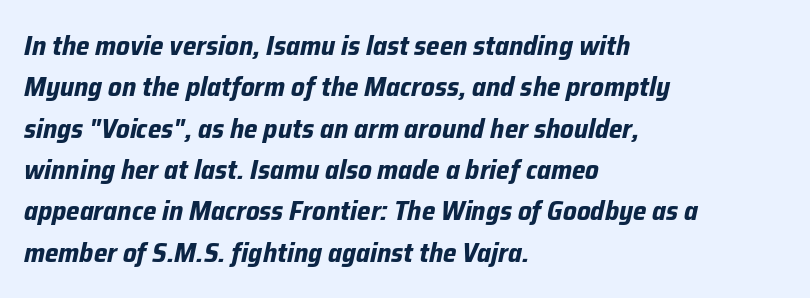
{"italic": "yes", "lean": "right", "slant_degrees": 12, "bold": "yes", "underline": "no", "align": "left", "line_spacing": "normal", "line_spacing_ratio": 1.53, "letter_spacing": "normal", "letter_spacing_em": 0.0, "glyph_px": 27}
